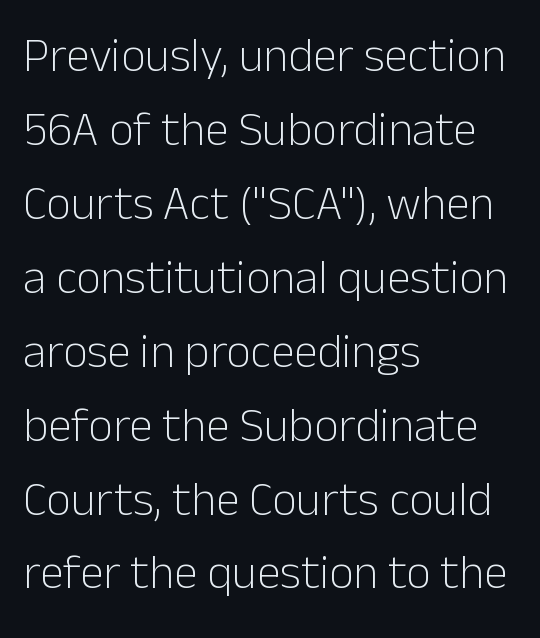
Q: Is the text bold? A: No.
Q: Is the text italic (slanted)? A: No, it is upright.
Q: Is the typeface a serif or a sans-serif typeface? A: Sans-serif.
Q: Is the text underlined? A: No.
Q: How is the paragraph aligned? A: Left-aligned.
Q: Is the spacing between letters normal or unusually wide? A: Normal.
Q: Is the spacing between lines tight, normal or loose? A: Normal.
Q: Width (condensed, normal, or wide)? A: Normal.
Q: Stroke contrast? A: Low.
Q: x-height? A: Medium.
Q: Monospaced? A: No.
